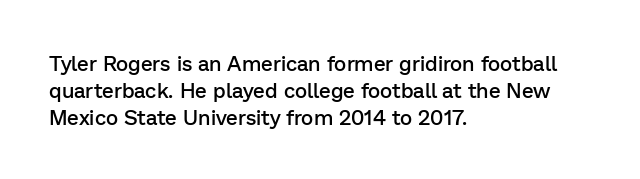
The image shows 21 px text type, upright; set left-aligned, normal line spacing (1.28x), normal letter spacing, not underlined.
